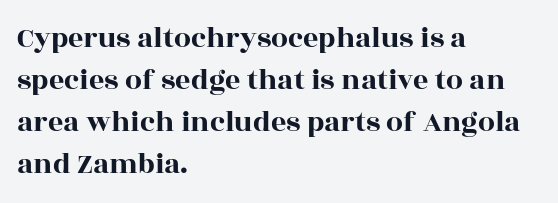
Q: Is the text italic (slanted)? A: No, it is upright.
Q: Is the typeface a serif or a sans-serif typeface? A: Serif.
Q: Is the text underlined? A: No.
Q: How is the paragraph aligned? A: Left-aligned.
Q: Is the spacing between letters normal or unusually wide? A: Normal.
Q: Is the spacing between lines tight, normal or loose? A: Normal.
Q: Width (condensed, normal, or wide)? A: Wide.
Q: x-height? A: Large.
Q: Monospaced? A: No.
